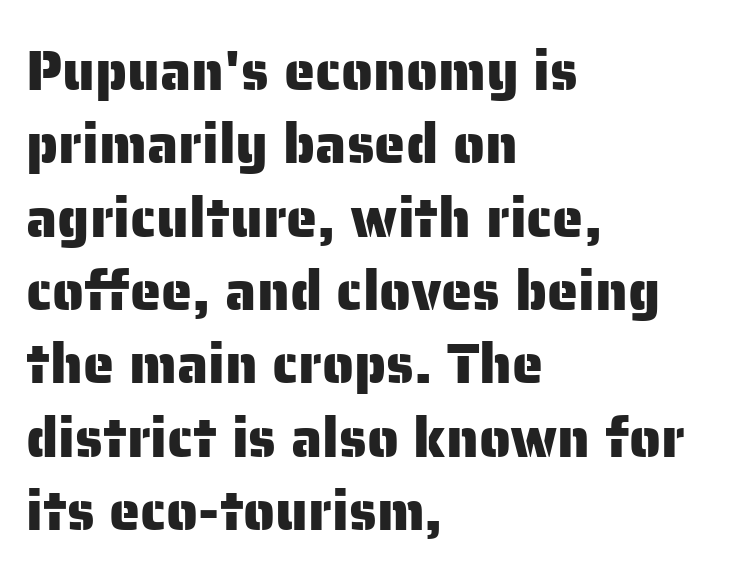
Left-aligned paragraph, ragged on the right. Quick note: interline space is typical. How are the letters spaced? Ordinarily, with no added tracking. Here the designer chose a conventional face with non-uniform glyph widths. Are there feet on the stems? There aren't — it's a sans.
